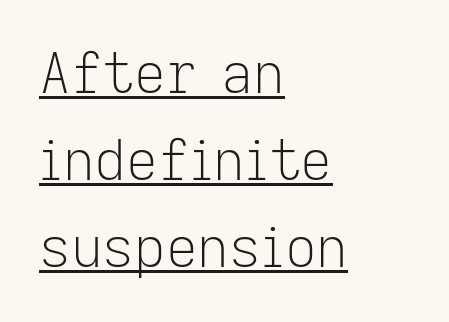
{"serif": "no", "italic": "no", "bold": "no", "weight": "light", "width": "normal", "stroke_contrast": "low", "x_height": "medium", "monospaced": "no", "underline": "yes", "align": "left", "line_spacing": "normal", "line_spacing_ratio": 1.58, "letter_spacing": "normal", "letter_spacing_em": 0.0, "glyph_px": 55}
